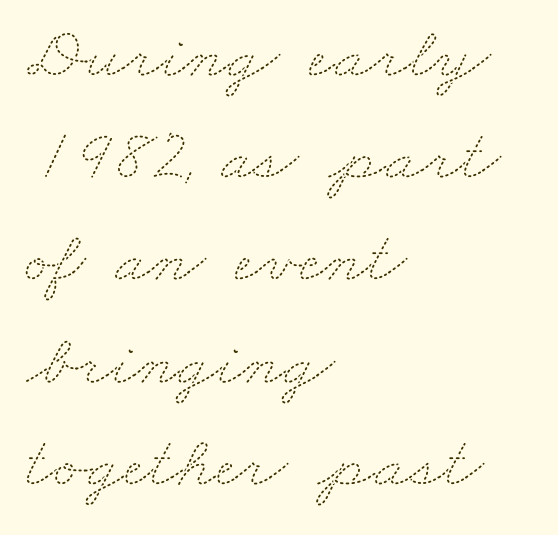
Caption: standard tracking, unaltered. The passage shown is typed in a proportional face where columns would drift. Which margin do the lines hug? The left one — the right edge is uneven. Nothing heavy about these letters — not bold at all. Quick note: interline space is typical.
